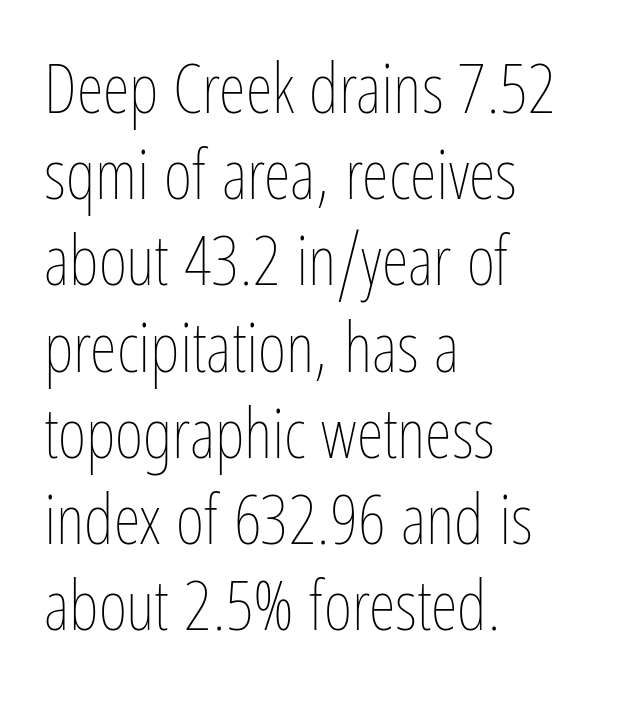
Q: Is the text bold? A: No.
Q: Is the text italic (slanted)? A: No, it is upright.
Q: Is the text underlined? A: No.
Q: How is the paragraph aligned? A: Left-aligned.
Q: Is the spacing between letters normal or unusually wide? A: Normal.
Q: Is the spacing between lines tight, normal or loose? A: Normal.
Q: Width (condensed, normal, or wide)? A: Condensed.
Q: Stroke contrast? A: Low.
Q: x-height? A: Medium.
Q: Monospaced? A: No.
